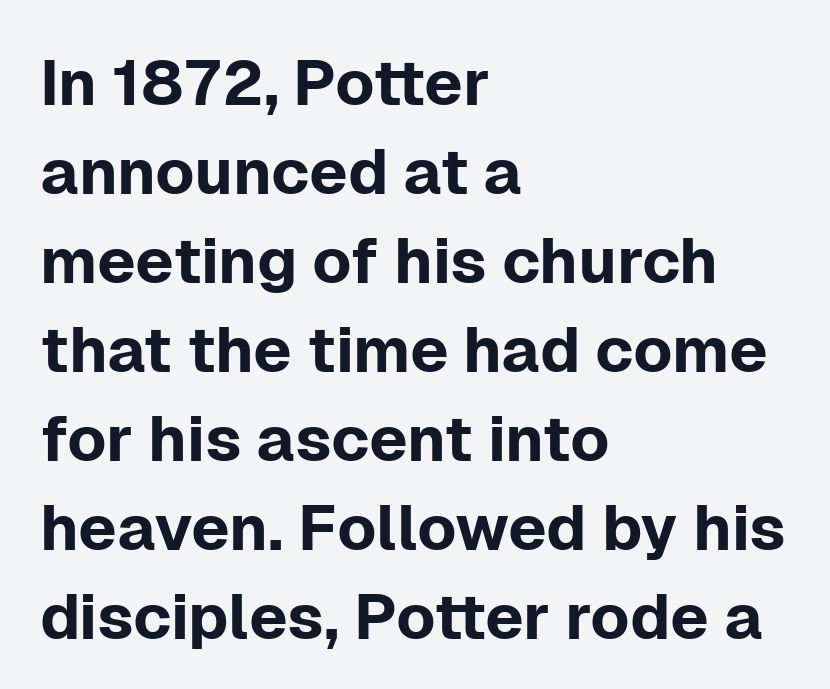
The image shows 64 px sans-serif type, upright; set left-aligned, normal line spacing (1.39x), normal letter spacing, not underlined; low stroke contrast and a medium x-height.
